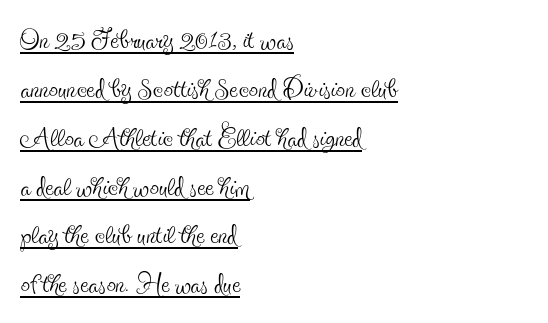
The image shows 37 px thin, condensed serif type; set left-aligned, normal line spacing (1.32x), normal letter spacing, underlined; a small x-height.
